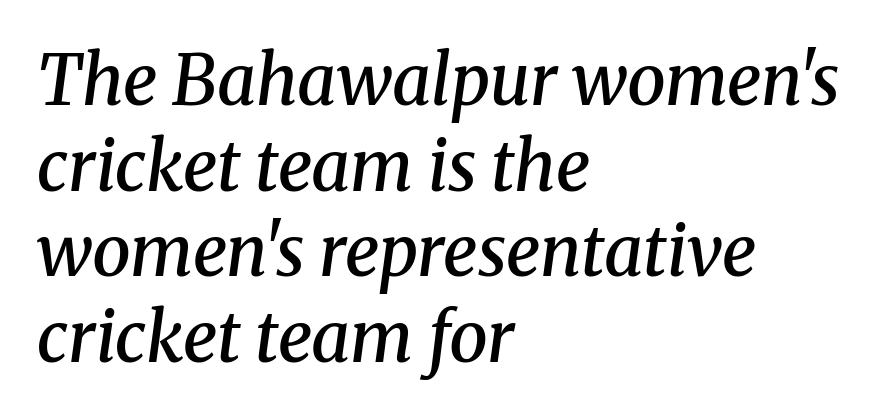
The image shows 69 px semibold serif type, italic (leaning right); set left-aligned, line spacing 1.24x, normal letter spacing, not underlined; medium stroke contrast and a medium x-height.
